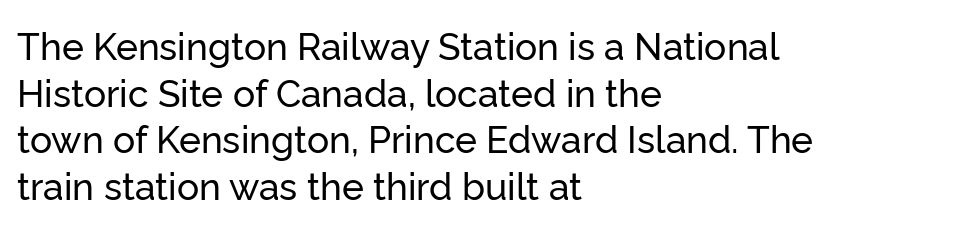
{"serif": "no", "italic": "no", "width": "normal", "stroke_contrast": "low", "x_height": "medium", "monospaced": "no", "underline": "no", "align": "left", "line_spacing": "normal", "line_spacing_ratio": 1.26, "letter_spacing": "normal", "letter_spacing_em": 0.0, "glyph_px": 37}
